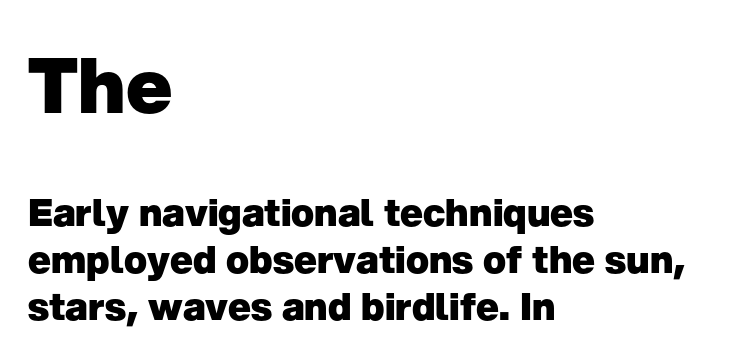
{"serif": "no", "italic": "no", "bold": "yes", "weight": "heavy", "width": "normal", "stroke_contrast": "low", "x_height": "medium", "monospaced": "no", "underline": "no", "align": "left", "line_spacing_ratio": 1.23, "letter_spacing": "normal", "letter_spacing_em": 0.0, "larger_block": "first", "size_ratio": 2.03, "glyph_px": 77}
